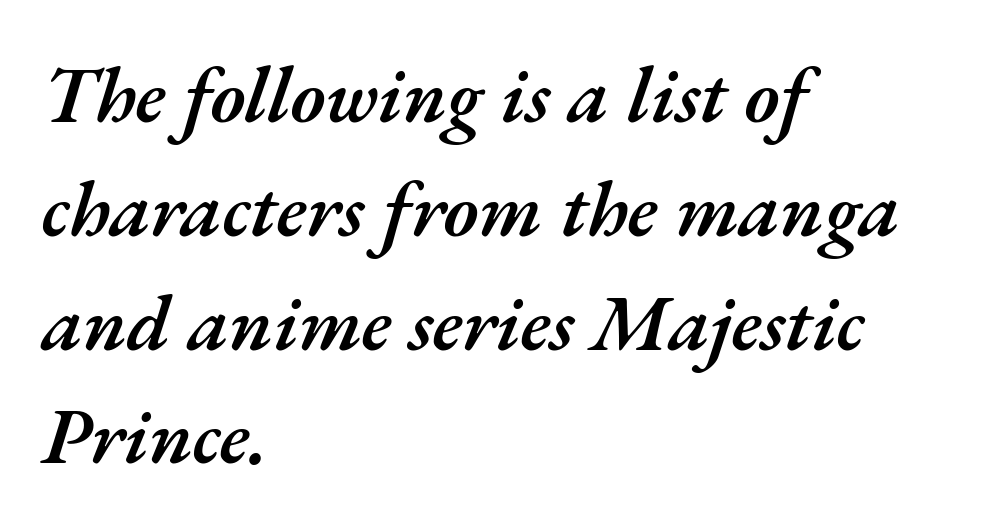
Slanted lettering throughout. The characters look somewhat weighty, a semibold short of true bold. Horizontal bands of white between lines are of average thickness. This sample is left-justified, so line endings fall wherever the words run out. Words float on clear page, feet unadorned.
